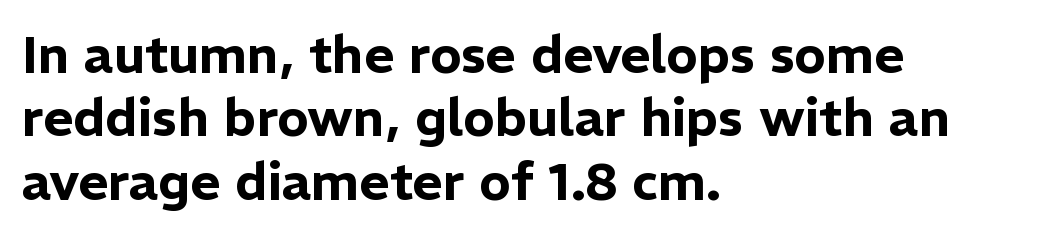
Q: Is the text italic (slanted)? A: No, it is upright.
Q: Is the typeface a serif or a sans-serif typeface? A: Sans-serif.
Q: Is the text underlined? A: No.
Q: How is the paragraph aligned? A: Left-aligned.
Q: Is the spacing between letters normal or unusually wide? A: Normal.
Q: Width (condensed, normal, or wide)? A: Normal.
Q: Stroke contrast? A: Low.
Q: x-height? A: Medium.
Q: Monospaced? A: No.
